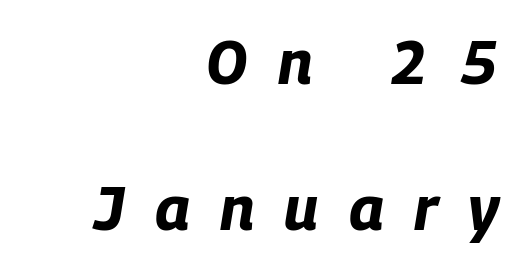
The image shows 62 px bold, condensed type, italic (leaning right); set right-aligned, loose line spacing (2.35x), unusually wide letter spacing (+0.49 em), not underlined; low stroke contrast and a large x-height.
